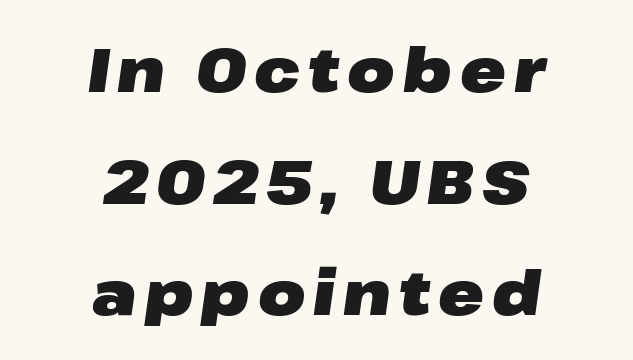
The image shows 61 px heavy, wide type, italic (leaning right); set centered, line spacing 1.83x, not underlined; low stroke contrast and a medium x-height.
